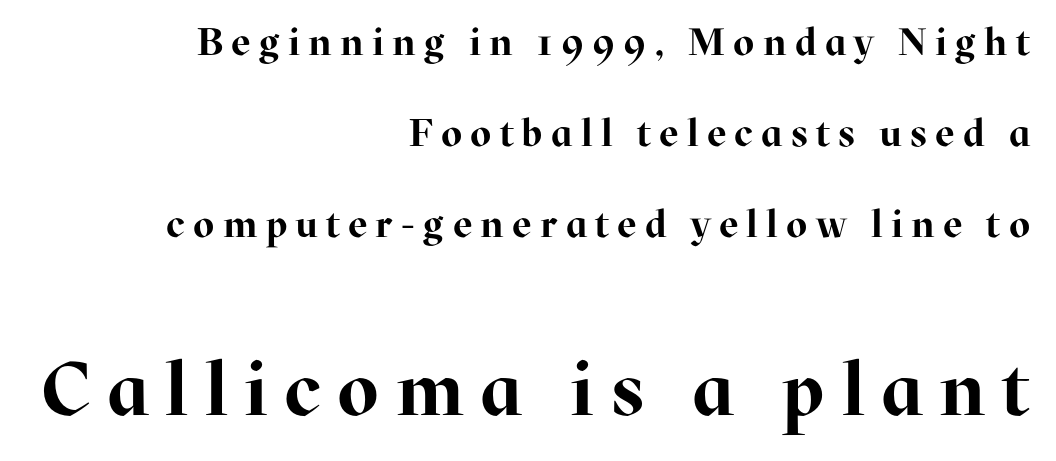
Every character sits straight up, as roman type does. The gaps between neighbouring characters are conspicuously large. A typesetter would label this face a serif. Does the bottom block carry the larger type? Yes, it does.
